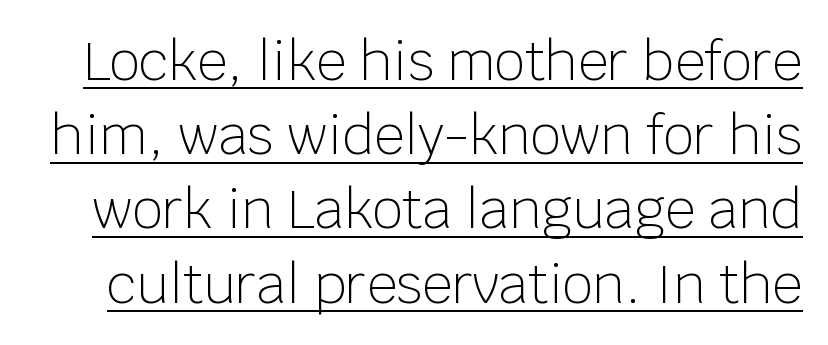
Varying glyph widths throughout — classic text-font behaviour. A continuous stroke trails under the words, as in a hyperlink. Italic: no, the glyphs are upright roman. How would I describe the line gaps? Plain and ordinary.
